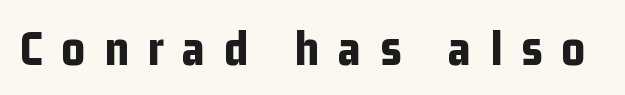
Q: Is the text bold? A: Yes.
Q: Is the text italic (slanted)? A: No, it is upright.
Q: Is the typeface a serif or a sans-serif typeface? A: Sans-serif.
Q: Is the text underlined? A: No.
Q: Is the spacing between letters normal or unusually wide? A: Unusually wide.
Q: Width (condensed, normal, or wide)? A: Condensed.
Q: Stroke contrast? A: Low.
Q: x-height? A: Medium.
Q: Monospaced? A: No.
